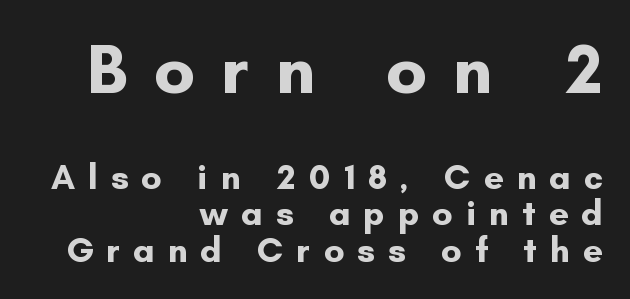
The image shows 70 px bold sans-serif type, upright; set right-aligned, tight line spacing (1.04x), unusually wide letter spacing (+0.37 em), not underlined; the first (top) block is 2.0x larger; low stroke contrast and a small x-height.
